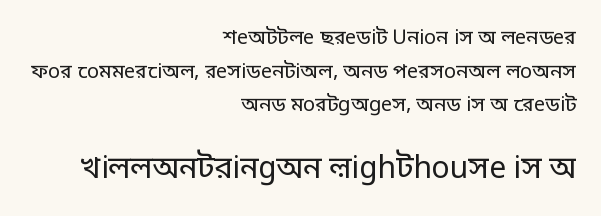
{"serif": "no", "italic": "no", "bold": "no", "weight": "regular", "width": "normal", "stroke_contrast": "low", "x_height": "large", "monospaced": "no", "underline": "no", "align": "right", "line_spacing": "normal", "line_spacing_ratio": 1.68, "letter_spacing": "normal", "letter_spacing_em": 0.0, "larger_block": "second", "size_ratio": 1.5, "glyph_px": 30}
